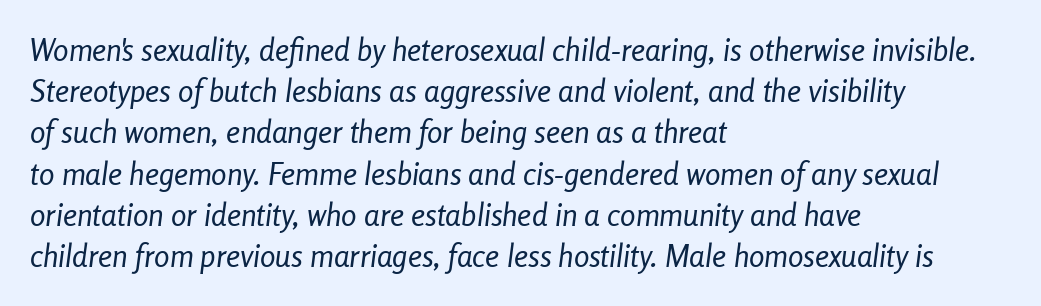
Q: Is the text bold? A: No.
Q: Is the text italic (slanted)? A: Yes, it leans right by about 8 degrees.
Q: Is the text underlined? A: No.
Q: How is the paragraph aligned? A: Left-aligned.
Q: Is the spacing between letters normal or unusually wide? A: Normal.
Q: Is the spacing between lines tight, normal or loose? A: Normal.
Q: Width (condensed, normal, or wide)? A: Condensed.
Q: Stroke contrast? A: Low.
Q: x-height? A: Medium.
Q: Monospaced? A: No.
